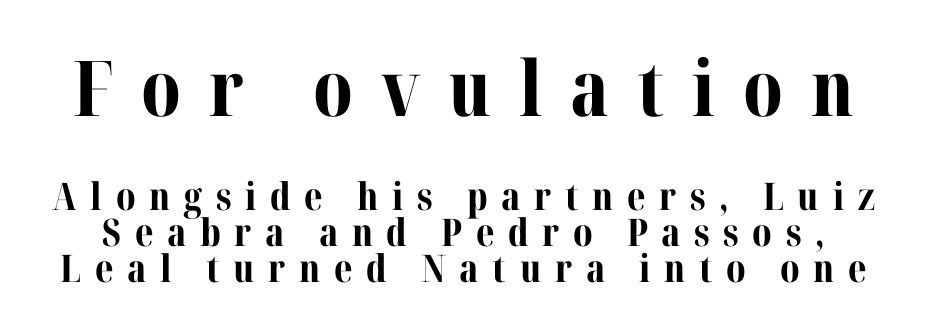
Honestly, there is no underline to notice here at all. The letters carry serifs — small finishing strokes at the ends of their stems. Letter spacing: wide. The block of text is dense from top to bottom, with scant space between rows.
